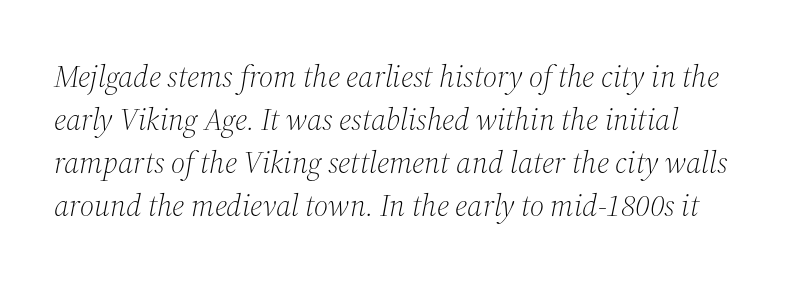
{"serif": "yes", "italic": "yes", "lean": "right", "slant_degrees": 12, "bold": "no", "weight": "light", "width": "normal", "stroke_contrast": "medium", "x_height": "medium", "monospaced": "no", "underline": "no", "line_spacing": "normal", "line_spacing_ratio": 1.39, "letter_spacing": "normal", "letter_spacing_em": 0.0, "glyph_px": 31}
